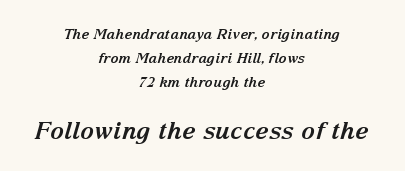
Weight check: bold — yes, fully. The passage shown is not underscored anywhere. The passage is arranged like a title page — every line centered. There's an unmistakable incline to the writing here. Small over large — that's the arrangement of the two blocks here. Is the letter spacing exaggerated? No — it looks like the ordinary default.
